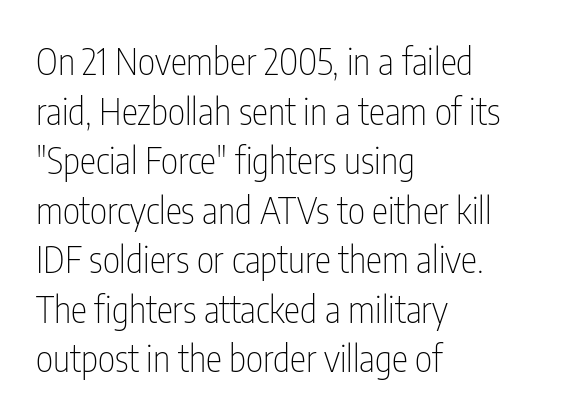
Q: Is the text bold? A: No.
Q: Is the text italic (slanted)? A: No, it is upright.
Q: Is the typeface a serif or a sans-serif typeface? A: Sans-serif.
Q: Is the text underlined? A: No.
Q: How is the paragraph aligned? A: Left-aligned.
Q: Is the spacing between letters normal or unusually wide? A: Normal.
Q: Is the spacing between lines tight, normal or loose? A: Normal.
Q: Width (condensed, normal, or wide)? A: Condensed.
Q: Stroke contrast? A: Low.
Q: x-height? A: Medium.
Q: Monospaced? A: No.
